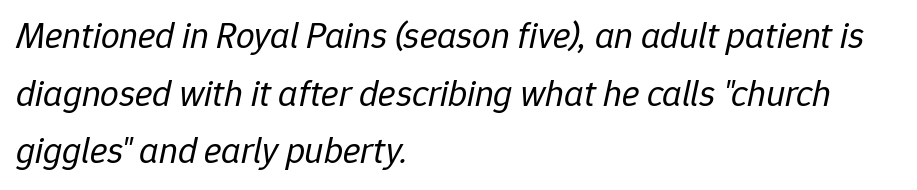
Italic: yes, the glyphs are oblique. Visually the block forms a straight wall on the left and a jagged coastline on the right. Check under the words: just untouched page. No chunkiness to these letters — they're not bold.
